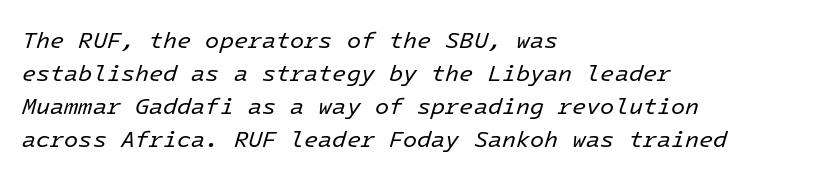
The text block is weighted toward the left margin, trailing off unevenly rightward. The baseline area is clear. Students, note that the glyphs here touch the page at normal intervals. Think standard paragraph weight, or any step lighter than that.
